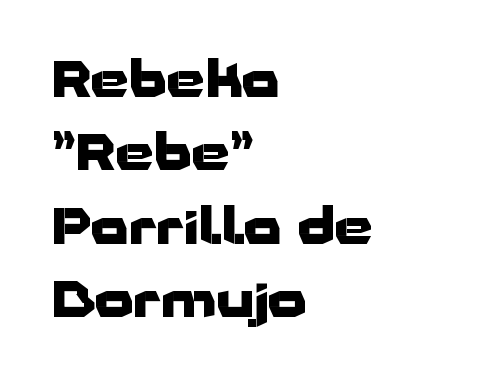
Q: Is the text bold? A: Yes.
Q: Is the text italic (slanted)? A: No, it is upright.
Q: Is the typeface a serif or a sans-serif typeface? A: Sans-serif.
Q: Is the text underlined? A: No.
Q: How is the paragraph aligned? A: Left-aligned.
Q: Is the spacing between letters normal or unusually wide? A: Normal.
Q: Is the spacing between lines tight, normal or loose? A: Normal.
Q: Width (condensed, normal, or wide)? A: Wide.
Q: Stroke contrast? A: Low.
Q: x-height? A: Medium.
Q: Monospaced? A: No.
